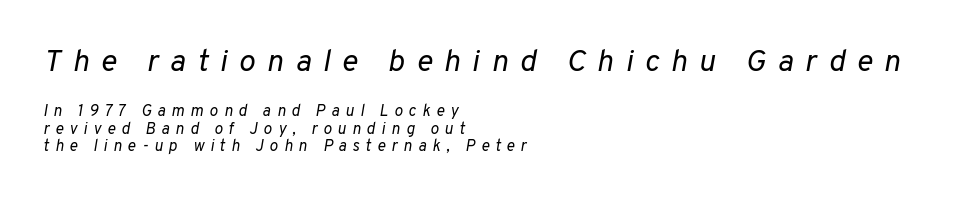
Notice how descenders almost collide with the ascenders below — that's tight leading. The cut favours lightness, reaching ordinary text weight at its darkest. Is the block centered? No — it sits flush against the left margin. Has an underline been added? It has not. The passage shown is typed in a proportional face where columns would drift. The lettering tilts uniformly, giving the passage an italic look.
